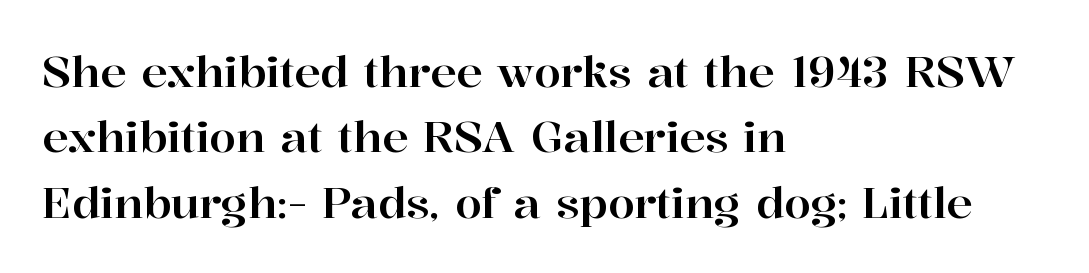
{"serif": "yes", "italic": "no", "width": "normal", "stroke_contrast": "high", "x_height": "medium", "monospaced": "no", "underline": "no", "align": "left", "line_spacing": "normal", "line_spacing_ratio": 1.52, "letter_spacing": "normal", "letter_spacing_em": 0.0, "glyph_px": 43}
